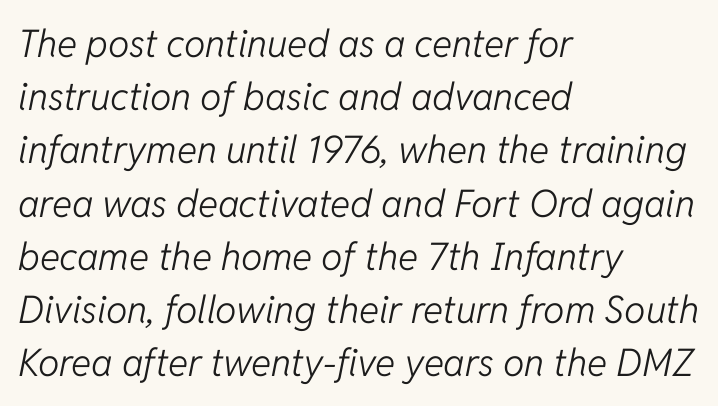
{"italic": "yes", "lean": "right", "slant_degrees": 11, "bold": "no", "weight": "light", "width": "normal", "stroke_contrast": "low", "x_height": "medium", "monospaced": "no", "underline": "no", "align": "left", "line_spacing": "normal", "line_spacing_ratio": 1.4, "letter_spacing": "normal", "letter_spacing_em": 0.0, "glyph_px": 38}
